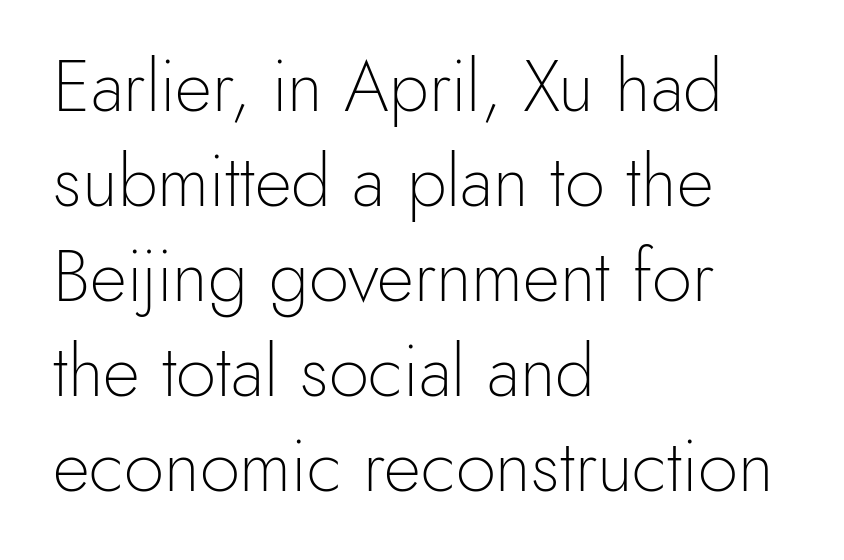
The image shows 72 px light sans-serif type, upright; set left-aligned, normal line spacing (1.32x), normal letter spacing, not underlined; a small x-height.
